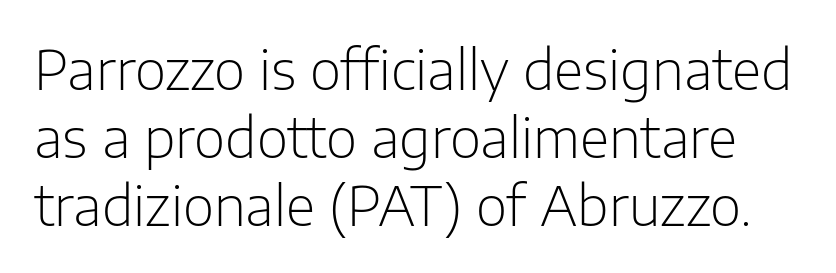
Q: Is the text bold? A: No.
Q: Is the text italic (slanted)? A: No, it is upright.
Q: Is the typeface a serif or a sans-serif typeface? A: Sans-serif.
Q: Is the text underlined? A: No.
Q: Is the spacing between letters normal or unusually wide? A: Normal.
Q: Is the spacing between lines tight, normal or loose? A: Normal.
Q: Width (condensed, normal, or wide)? A: Normal.
Q: Stroke contrast? A: Low.
Q: x-height? A: Medium.
Q: Monospaced? A: No.
